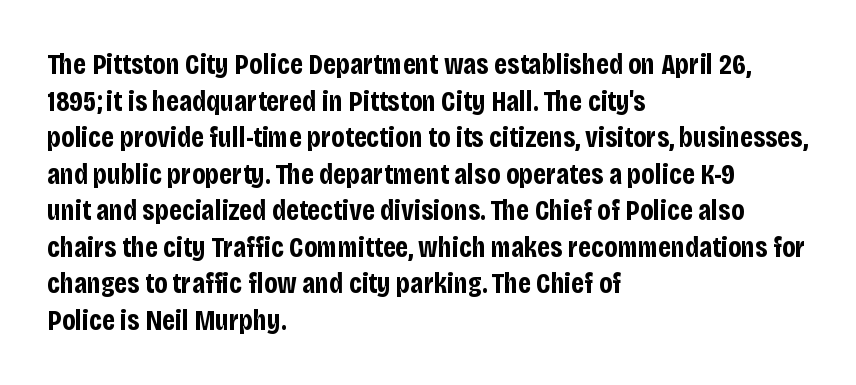
Q: Is the text bold? A: Yes.
Q: Is the text italic (slanted)? A: No, it is upright.
Q: Is the typeface a serif or a sans-serif typeface? A: Sans-serif.
Q: Is the text underlined? A: No.
Q: How is the paragraph aligned? A: Left-aligned.
Q: Is the spacing between letters normal or unusually wide? A: Normal.
Q: Is the spacing between lines tight, normal or loose? A: Normal.
Q: Width (condensed, normal, or wide)? A: Condensed.
Q: Stroke contrast? A: Low.
Q: x-height? A: Large.
Q: Monospaced? A: No.
